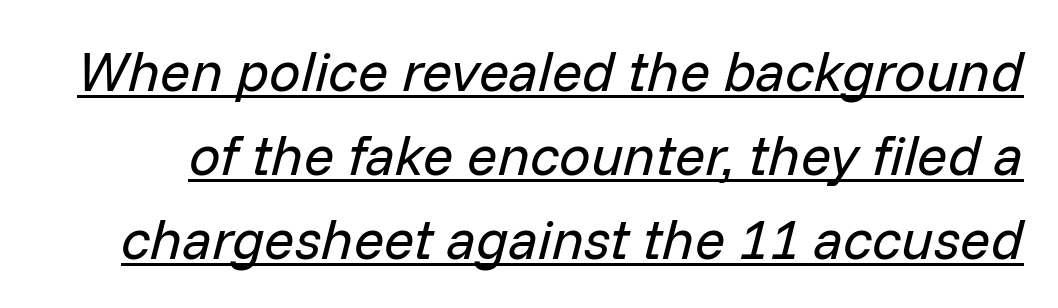
{"italic": "yes", "lean": "right", "slant_degrees": 14, "bold": "no", "weight": "regular", "width": "normal", "stroke_contrast": "low", "x_height": "medium", "monospaced": "no", "underline": "yes", "line_spacing": "normal", "line_spacing_ratio": 1.5, "letter_spacing": "normal", "letter_spacing_em": 0.0, "glyph_px": 56}
